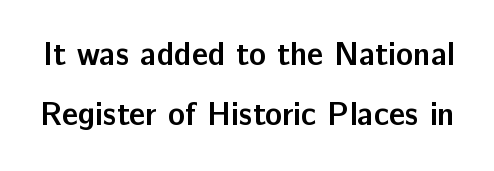
Q: Is the text bold? A: Yes.
Q: Is the text italic (slanted)? A: No, it is upright.
Q: Is the typeface a serif or a sans-serif typeface? A: Sans-serif.
Q: Is the text underlined? A: No.
Q: Is the spacing between letters normal or unusually wide? A: Normal.
Q: Width (condensed, normal, or wide)? A: Normal.
Q: Stroke contrast? A: Low.
Q: x-height? A: Medium.
Q: Monospaced? A: No.
